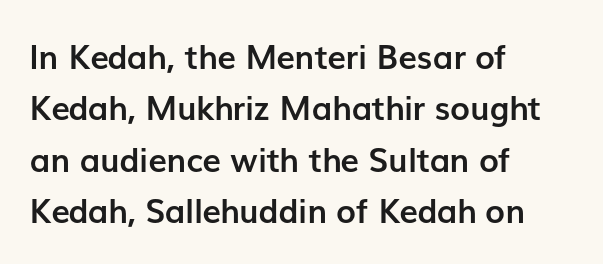
Q: Is the text bold? A: Yes.
Q: Is the text italic (slanted)? A: No, it is upright.
Q: Is the typeface a serif or a sans-serif typeface? A: Sans-serif.
Q: Is the text underlined? A: No.
Q: How is the paragraph aligned? A: Left-aligned.
Q: Is the spacing between letters normal or unusually wide? A: Normal.
Q: Is the spacing between lines tight, normal or loose? A: Normal.
Q: Width (condensed, normal, or wide)? A: Normal.
Q: Stroke contrast? A: Low.
Q: x-height? A: Medium.
Q: Monospaced? A: No.
